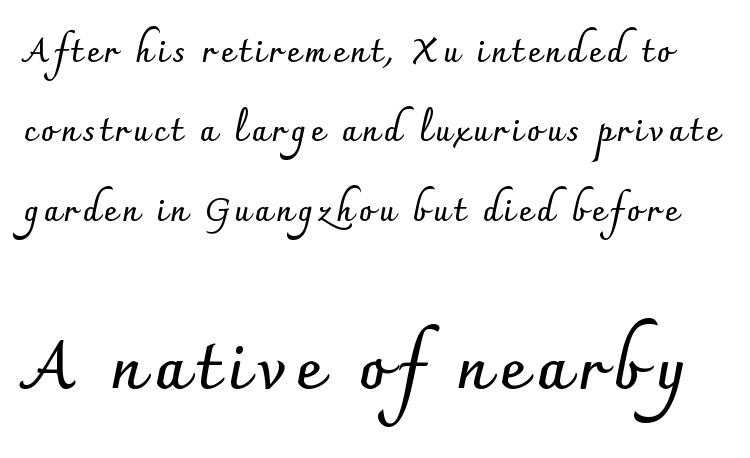
Q: Is the text bold? A: Yes.
Q: Is the text italic (slanted)? A: Yes.
Q: Is the typeface a serif or a sans-serif typeface? A: Sans-serif.
Q: Is the text underlined? A: No.
Q: Is the spacing between lines tight, normal or loose? A: Loose.
Q: Which block of text is set in a larger size, the first (top) or the second (bottom)? A: The second (bottom) one.
Q: Width (condensed, normal, or wide)? A: Normal.
Q: Stroke contrast? A: Low.
Q: x-height? A: Small.
Q: Monospaced? A: No.
